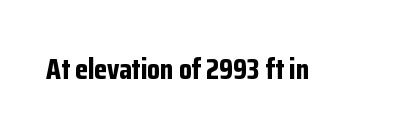
A typesetter would call this zero additional tracking. The gap between lines stays unmarked. The passage shown is typed in a proportional face where columns would drift. The type family on display is of the sans-serif kind. Strong, thick strokes mark this as bold type. The lettering holds an erect, upright posture throughout.
